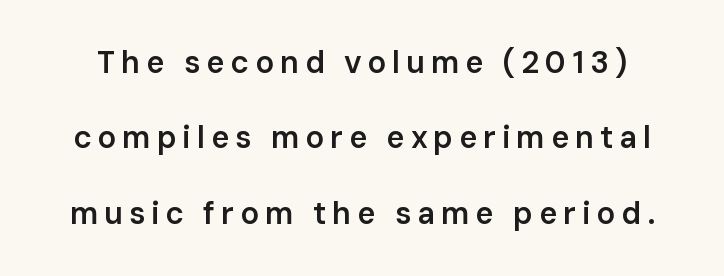
The image shows 31 px semibold sans-serif type, upright; set loose line spacing (2.43x), not underlined; low stroke contrast and a medium x-height.
